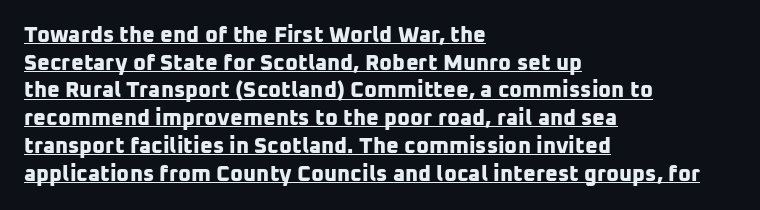
The image shows 22 px bold type; set left-aligned, normal line spacing (1.26x), normal letter spacing, underlined.
